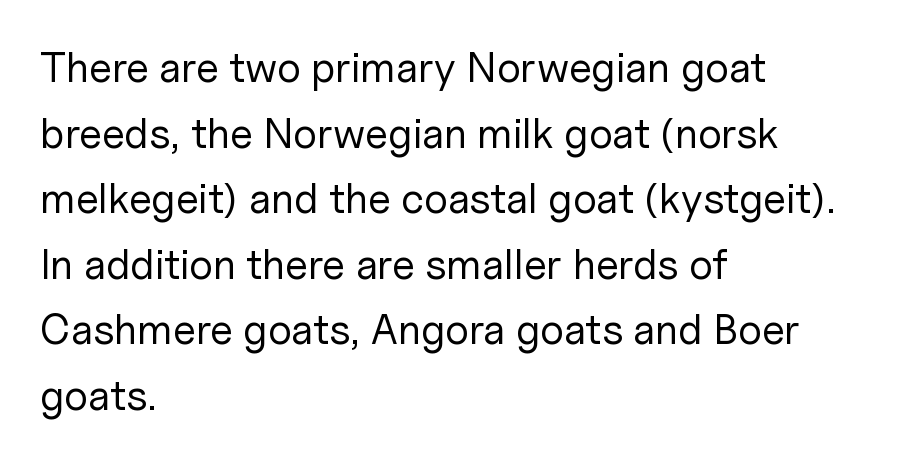
The leading is moderate, giving the passage an even texture. All the whitespace from short lines collects on the right. The strip under each line holds only bare page. Unlike italic type, these characters show no tilt at all.
